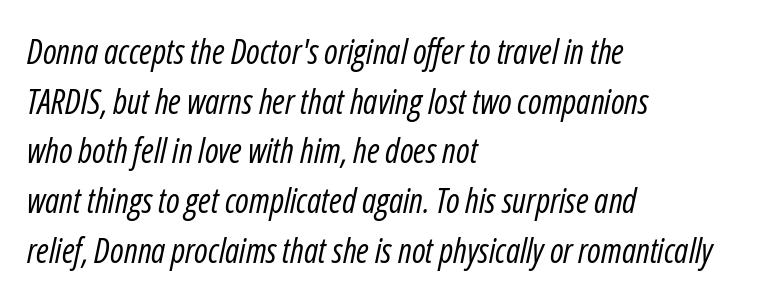
Check under the words: just untouched page. The passage shown is not bold in any degree. Tracking here is standard; glyphs follow each other at the usual distance. A typesetter would call this proportional, since set widths differ per character. The vertical gap from one line to the next is medium.
